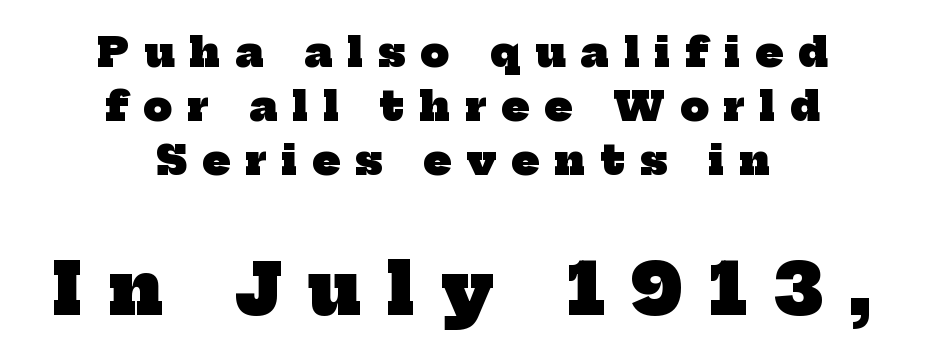
The line-height multiplier appears to be the usual default. Serifs: yes, visible at the terminals of the letterforms. Clear beneath every line of the passage. A dark, heavy texture on the line: the type is bold. Each letter keeps its own natural width here, so spacing adapts to shape.
